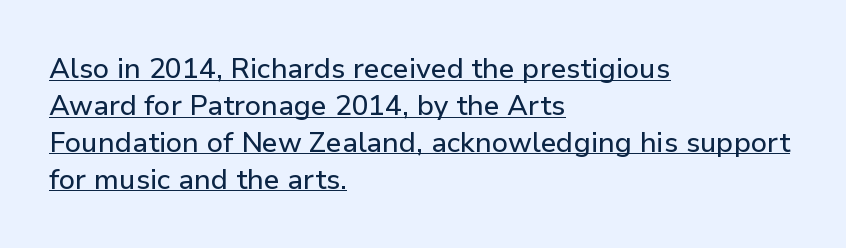
The image shows 28 px sans-serif type, upright; set left-aligned, normal line spacing (1.32x), normal letter spacing, underlined; low stroke contrast and a medium x-height.
